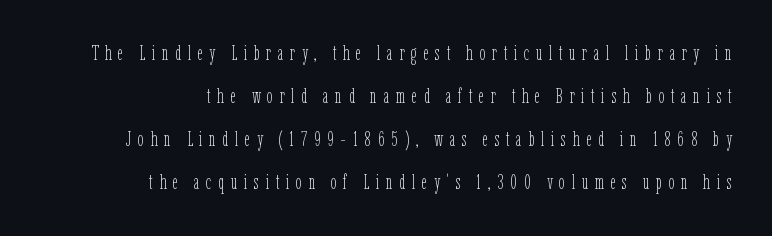
Leading: increased. Anything drawn beneath the words? Only blank space. The cut favours lightness, reaching ordinary text weight at its darkest. The font's upright variant was chosen for this text. Right-aligned paragraph, ragged on the left.
